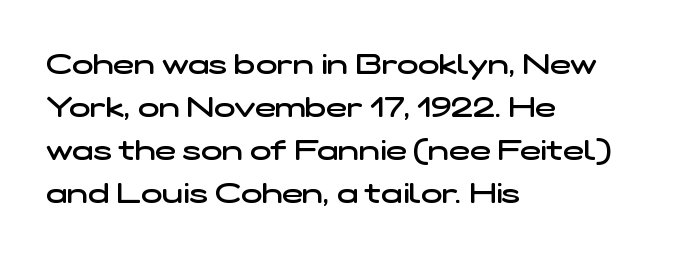
{"serif": "no", "bold": "semi", "weight": "semibold", "width": "wide", "stroke_contrast": "low", "x_height": "medium", "monospaced": "no", "underline": "no", "align": "left", "line_spacing": "normal", "line_spacing_ratio": 1.54, "letter_spacing": "normal", "letter_spacing_em": 0.0, "glyph_px": 28}
